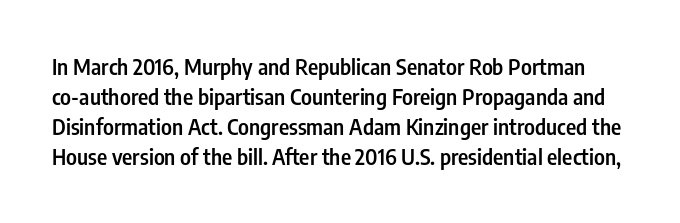
{"italic": "no", "bold": "semi", "underline": "no", "line_spacing": "normal", "line_spacing_ratio": 1.37, "letter_spacing": "normal", "letter_spacing_em": 0.0, "glyph_px": 22}
